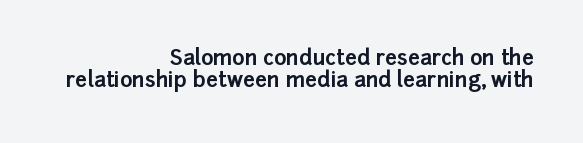
The image shows 21 px bold type, upright; set right-aligned, tight line spacing (1.06x), normal letter spacing, not underlined.
